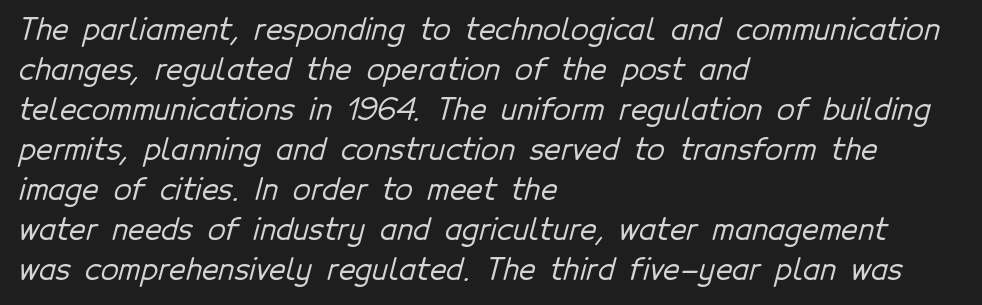
The image shows 29 px sans-serif type; set left-aligned, normal line spacing (1.38x), normal letter spacing, not underlined; low stroke contrast and a medium x-height.
